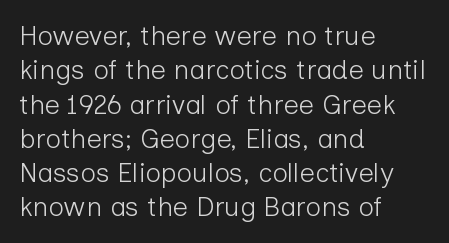
{"italic": "no", "bold": "no", "underline": "no", "align": "left", "line_spacing": "normal", "line_spacing_ratio": 1.27, "letter_spacing": "normal", "letter_spacing_em": 0.0, "glyph_px": 27}
